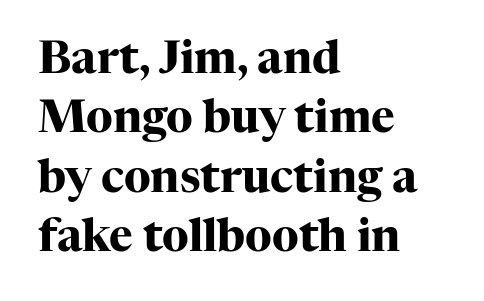
{"serif": "yes", "italic": "no", "bold": "yes", "weight": "heavy", "width": "normal", "stroke_contrast": "high", "x_height": "medium", "monospaced": "no", "underline": "no", "align": "left", "line_spacing": "normal", "line_spacing_ratio": 1.32, "letter_spacing": "normal", "letter_spacing_em": 0.0, "glyph_px": 45}
